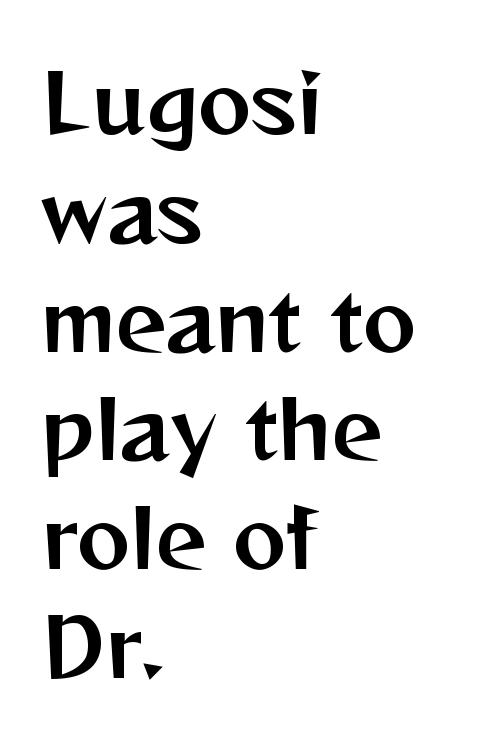
No word sits above an underline. The face used here is a sans, in the tradition of grotesques and geometrics. Varying glyph widths throughout — classic text-font behaviour. Leading: standard.
